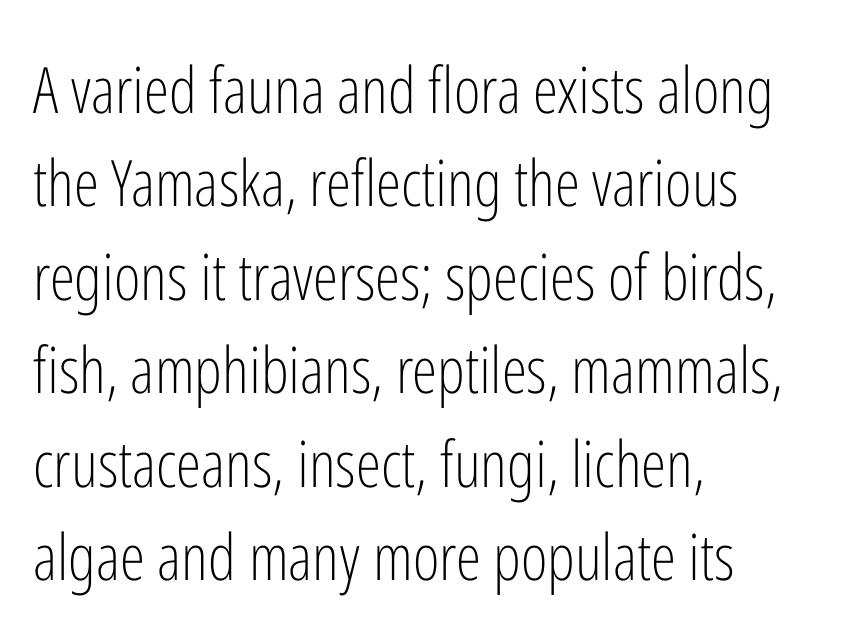
The image shows 64 px light, condensed sans-serif type, upright; set left-aligned, normal line spacing (1.46x), normal letter spacing, not underlined; low stroke contrast and a medium x-height.
